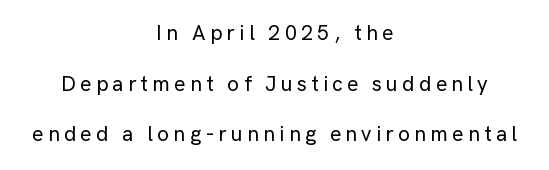
{"italic": "no", "underline": "no", "align": "center", "line_spacing": "loose", "line_spacing_ratio": 2.41, "letter_spacing": "wide", "letter_spacing_em": 0.21, "glyph_px": 21}
